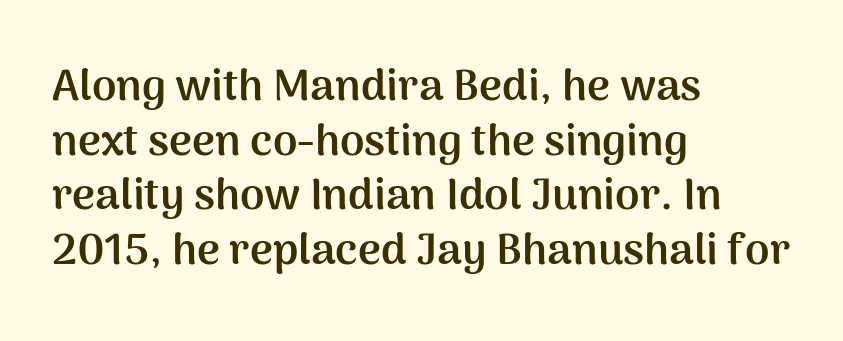
The image shows 44 px semibold sans-serif type, upright; set left-aligned, line spacing 1.24x, normal letter spacing, not underlined; medium stroke contrast and a medium x-height.
